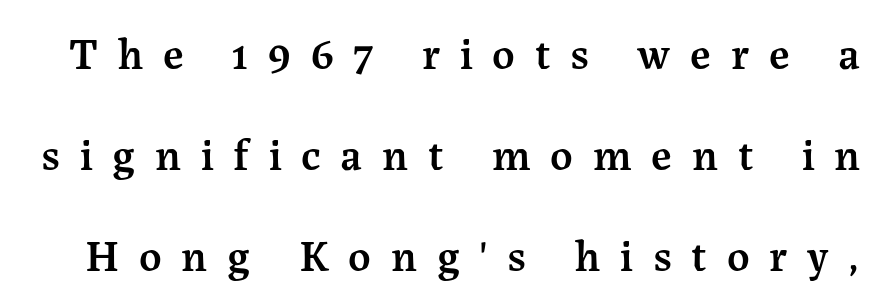
The image shows 44 px semibold serif type, upright; set loose line spacing (2.29x), unusually wide letter spacing (+0.45 em), not underlined; medium stroke contrast and a medium x-height.
